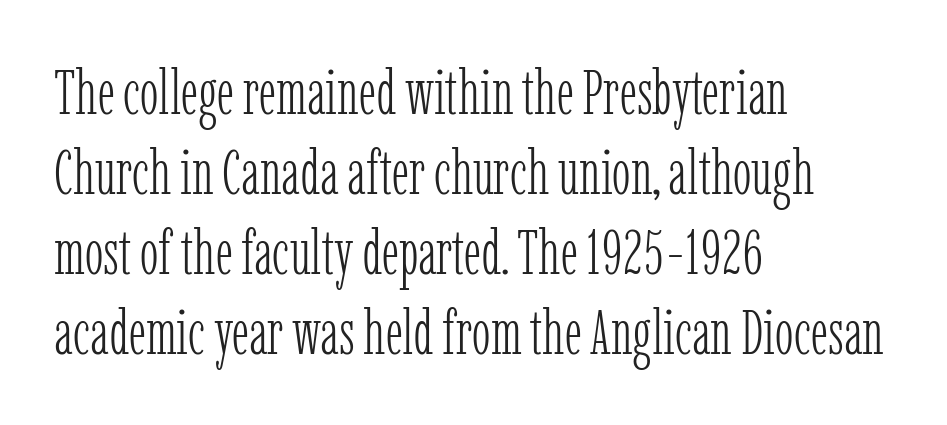
Q: Is the text bold? A: No.
Q: Is the text italic (slanted)? A: No, it is upright.
Q: Is the typeface a serif or a sans-serif typeface? A: Serif.
Q: Is the text underlined? A: No.
Q: How is the paragraph aligned? A: Left-aligned.
Q: Is the spacing between letters normal or unusually wide? A: Normal.
Q: Is the spacing between lines tight, normal or loose? A: Normal.
Q: Width (condensed, normal, or wide)? A: Condensed.
Q: Stroke contrast? A: Low.
Q: x-height? A: Medium.
Q: Monospaced? A: No.
